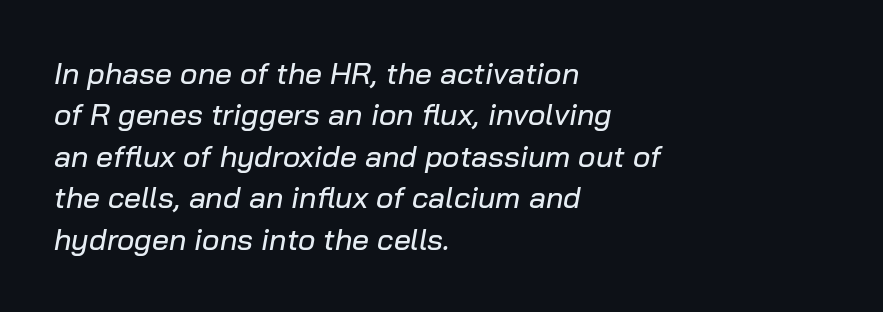
The face used here has a pronounced slope to its letters. Baseline-to-baseline distance is the conventional proportion of letter height. No extra tracking has been applied to these lines. Each line starts at the same left margin while the right side varies. Rule under the text: the space is simply empty.
